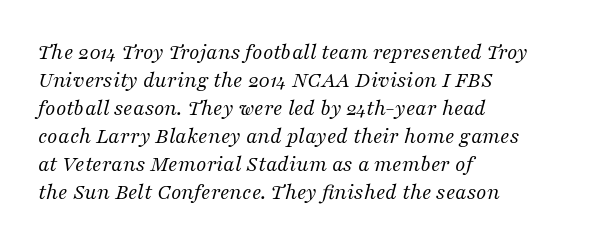
{"italic": "yes", "lean": "right", "slant_degrees": 16, "bold": "no", "underline": "no", "align": "left", "line_spacing_ratio": 1.22, "letter_spacing": "normal", "letter_spacing_em": 0.0, "glyph_px": 23}
